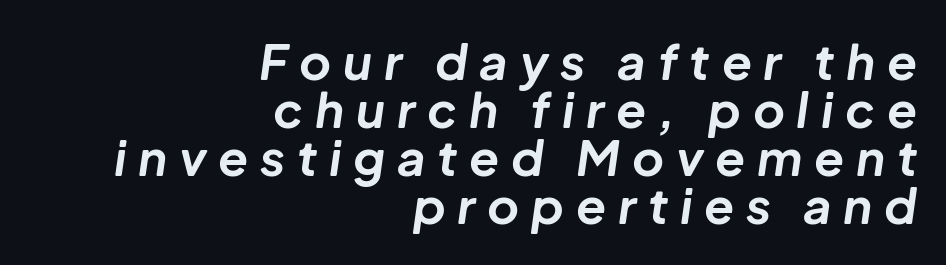
The image shows 49 px bold type, italic (leaning right); set right-aligned, tight line spacing (0.98x), unusually wide letter spacing (+0.24 em), not underlined; low stroke contrast and a medium x-height.
